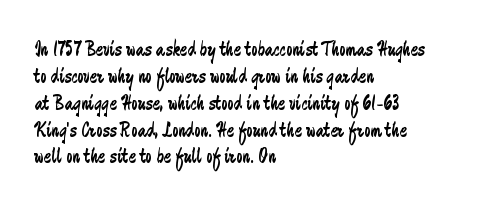
{"bold": "no", "underline": "no", "align": "left", "line_spacing_ratio": 1.22, "letter_spacing": "normal", "letter_spacing_em": 0.0, "glyph_px": 22}
